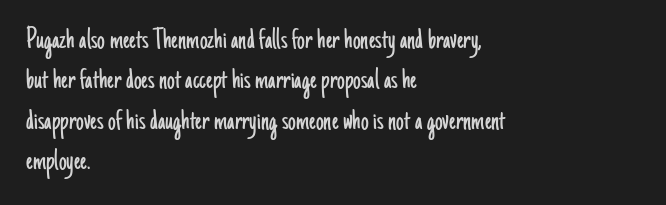
The image shows 31 px light, condensed sans-serif type, upright; set left-aligned, normal line spacing (1.3x), normal letter spacing, not underlined; low stroke contrast and a small x-height.
